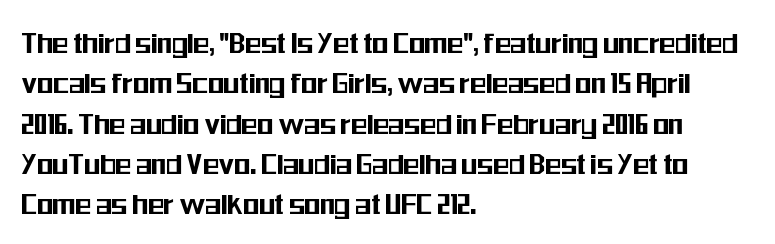
The image shows 33 px condensed sans-serif type, upright; set left-aligned, line spacing 1.22x, normal letter spacing, not underlined; medium stroke contrast and a medium x-height.
